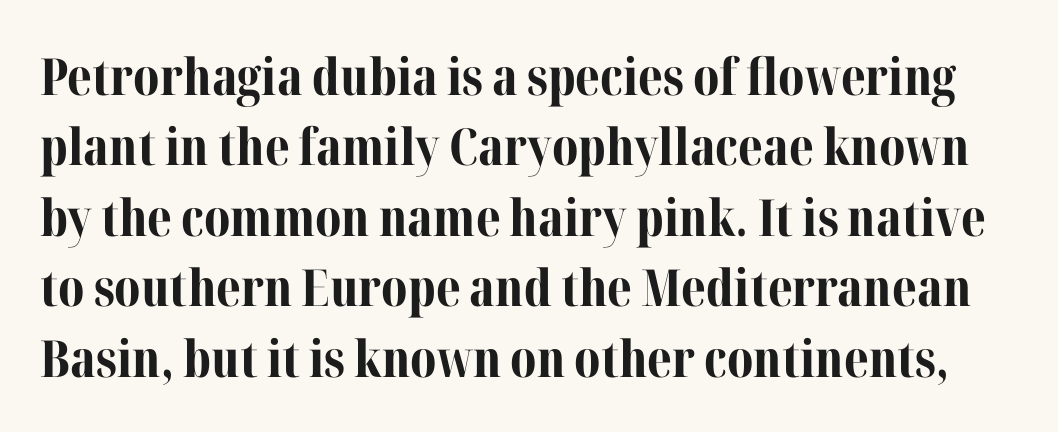
The glyphs in this specimen are seriffed. Type without underlining. A typesetter would call this proportional, since set widths differ per character. The rendering keeps characters at their native spacing. Does the weight exceed regular? Yes, all the way to bold.
